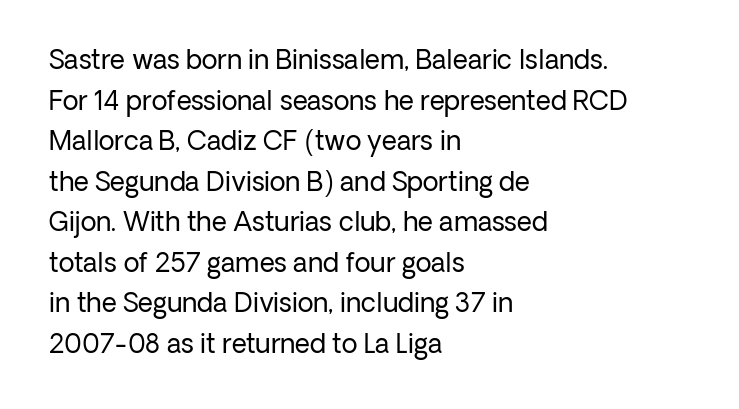
{"italic": "no", "bold": "no", "underline": "no", "align": "left", "line_spacing": "normal", "line_spacing_ratio": 1.56, "letter_spacing": "normal", "letter_spacing_em": 0.0, "glyph_px": 26}
